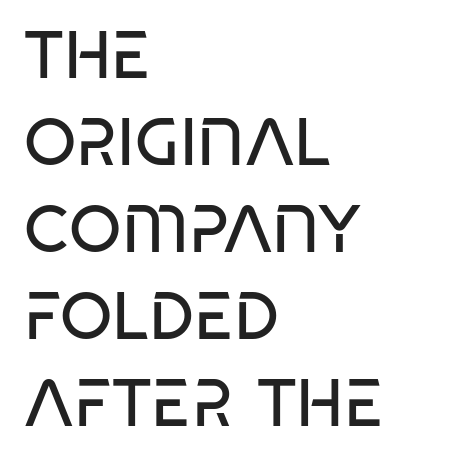
Type without underlining. The font sits on the lighter half of the weight spectrum, regular included. The letters advance in unequal steps, a hallmark of proportional type. The letters sit at their default tracking, neither squeezed nor spread. The rendering uses a moderate line-height, typical for paragraphs.
